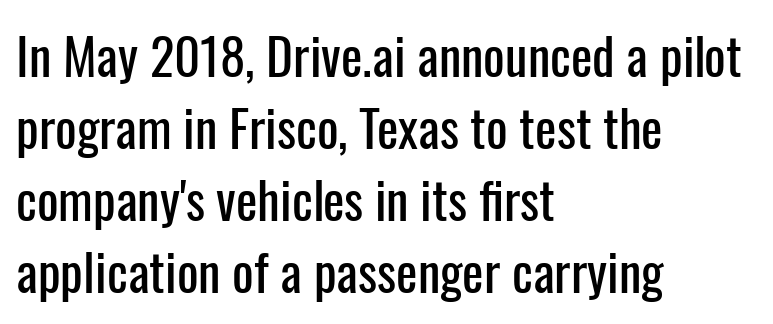
Q: Is the text italic (slanted)? A: No, it is upright.
Q: Is the typeface a serif or a sans-serif typeface? A: Sans-serif.
Q: Is the text underlined? A: No.
Q: How is the paragraph aligned? A: Left-aligned.
Q: Is the spacing between letters normal or unusually wide? A: Normal.
Q: Is the spacing between lines tight, normal or loose? A: Normal.
Q: Width (condensed, normal, or wide)? A: Condensed.
Q: Stroke contrast? A: Low.
Q: x-height? A: Medium.
Q: Monospaced? A: No.
